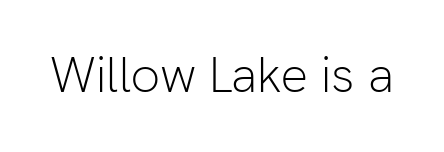
{"serif": "no", "italic": "no", "bold": "no", "weight": "light", "width": "normal", "stroke_contrast": "low", "x_height": "medium", "monospaced": "no", "underline": "no", "letter_spacing": "normal", "letter_spacing_em": 0.0, "glyph_px": 49}
